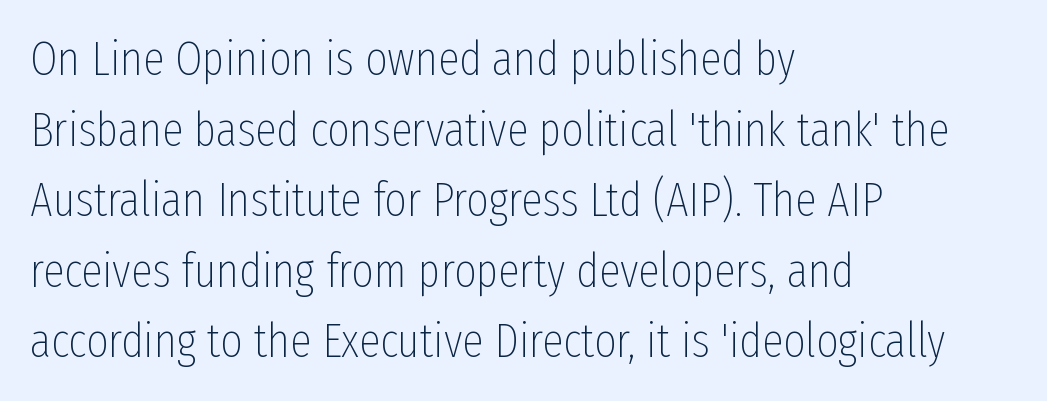
Q: Is the text bold? A: No.
Q: Is the text italic (slanted)? A: No, it is upright.
Q: Is the typeface a serif or a sans-serif typeface? A: Sans-serif.
Q: Is the text underlined? A: No.
Q: How is the paragraph aligned? A: Left-aligned.
Q: Is the spacing between letters normal or unusually wide? A: Normal.
Q: Is the spacing between lines tight, normal or loose? A: Normal.
Q: Width (condensed, normal, or wide)? A: Condensed.
Q: Stroke contrast? A: Low.
Q: x-height? A: Medium.
Q: Monospaced? A: No.
